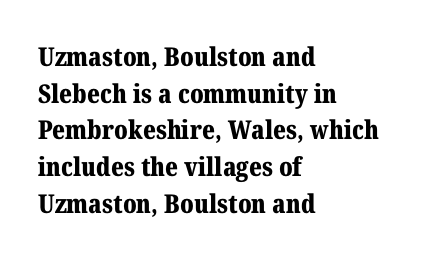
Q: Is the text bold? A: Yes.
Q: Is the text italic (slanted)? A: No, it is upright.
Q: Is the text underlined? A: No.
Q: How is the paragraph aligned? A: Left-aligned.
Q: Is the spacing between letters normal or unusually wide? A: Normal.
Q: Is the spacing between lines tight, normal or loose? A: Normal.
